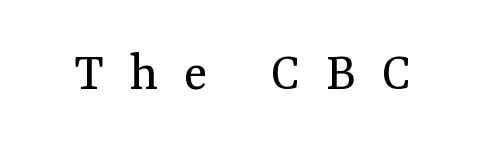
{"serif": "yes", "italic": "no", "bold": "no", "weight": "regular", "width": "normal", "stroke_contrast": "medium", "x_height": "medium", "monospaced": "no", "underline": "no", "letter_spacing": "wide", "letter_spacing_em": 0.47, "glyph_px": 55}
